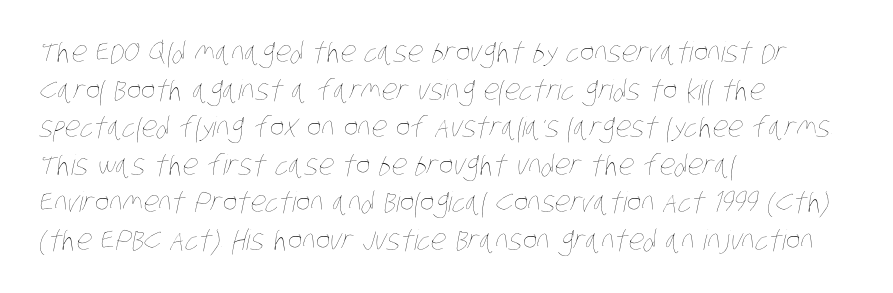
The image shows 28 px thin, condensed type; set left-aligned, normal line spacing (1.34x), normal letter spacing, not underlined; low stroke contrast and a large x-height.
